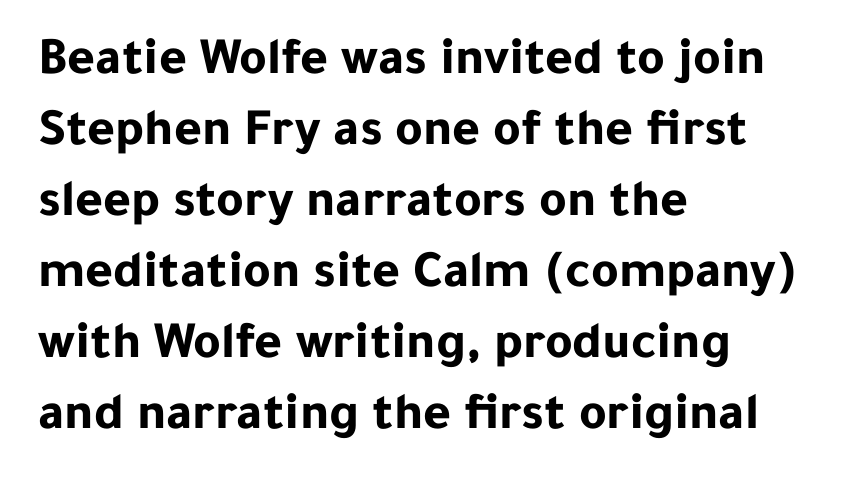
Horizontal alignment here is leftward, the default for most running prose. Every stem runs plumb, perpendicular to the baseline. As a designer I'd log this as weight 700, bold. Unlike a traditional serif, this face leaves its strokes unadorned. Proportional: the letters do not fall into vertical columns.
